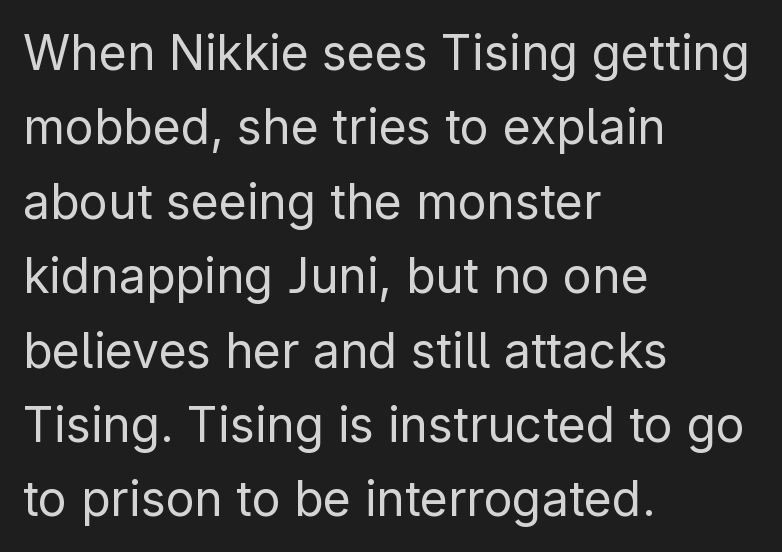
Q: Is the text bold? A: No.
Q: Is the text italic (slanted)? A: No, it is upright.
Q: Is the typeface a serif or a sans-serif typeface? A: Sans-serif.
Q: Is the text underlined? A: No.
Q: How is the paragraph aligned? A: Left-aligned.
Q: Is the spacing between letters normal or unusually wide? A: Normal.
Q: Is the spacing between lines tight, normal or loose? A: Normal.
Q: Width (condensed, normal, or wide)? A: Normal.
Q: Stroke contrast? A: Low.
Q: x-height? A: Medium.
Q: Monospaced? A: No.
